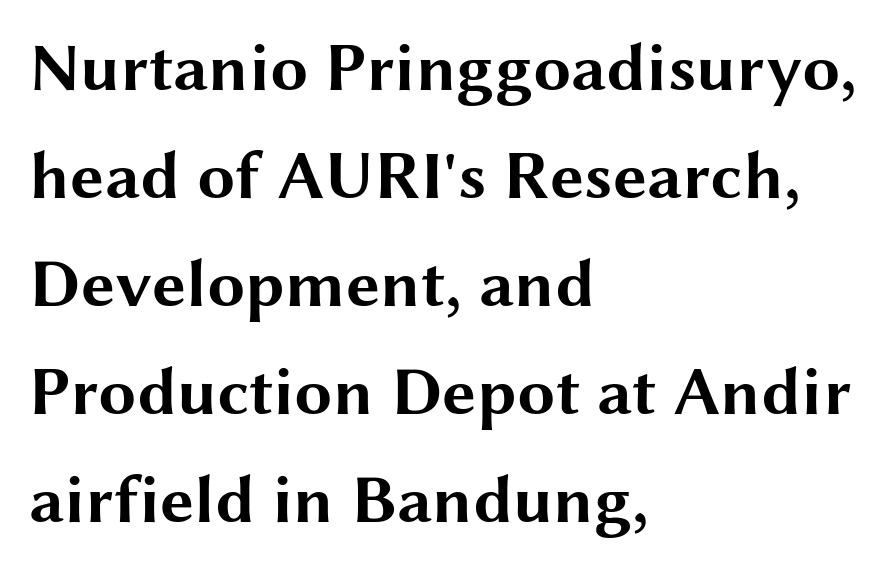
Descenders hang freely into open space. The glyphs in this specimen are sans serif. Here the designer chose a conventional face with non-uniform glyph widths. Vertical spacing — default. These lines keep a tight, regular rhythm from letter to letter.
